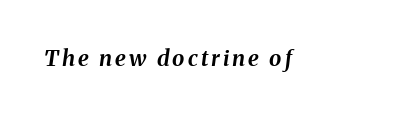
The image shows 22 px bold type, italic (leaning right); set not underlined.
